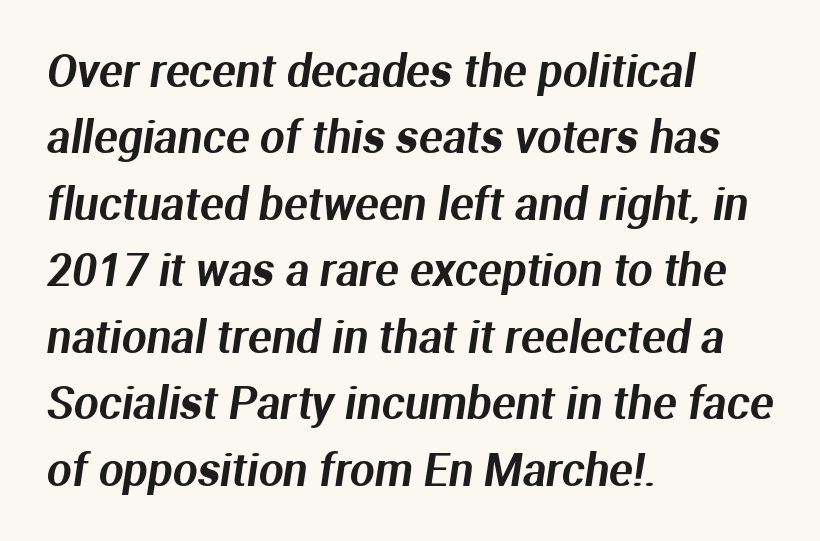
This sample uses plain, unmodified letter spacing. If you drew a ruler down the left edge, every line would touch it. Does the leading feel generous? No, just average. Type style note: lacks serifs.
